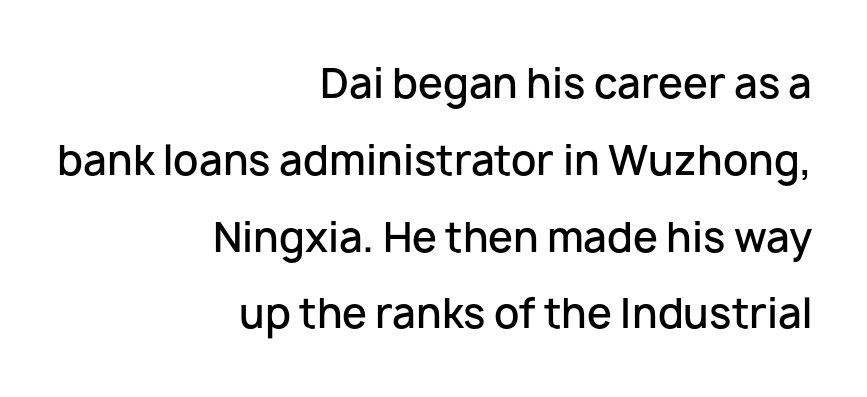
{"serif": "no", "italic": "no", "bold": "semi", "weight": "semibold", "width": "normal", "stroke_contrast": "low", "x_height": "medium", "monospaced": "no", "underline": "no", "align": "right", "line_spacing": "loose", "line_spacing_ratio": 1.92, "letter_spacing": "normal", "letter_spacing_em": 0.0, "glyph_px": 40}
